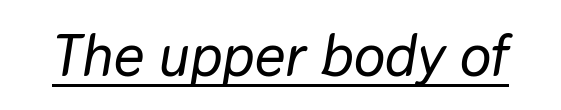
{"italic": "yes", "lean": "right", "slant_degrees": 9, "width": "normal", "stroke_contrast": "low", "x_height": "medium", "monospaced": "no", "underline": "yes", "letter_spacing": "normal", "letter_spacing_em": 0.0, "glyph_px": 59}
